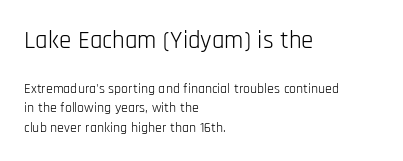
The image shows 25 px text type, upright; set left-aligned, normal line spacing (1.39x), normal letter spacing, not underlined; the first (top) block is 1.79x larger.
